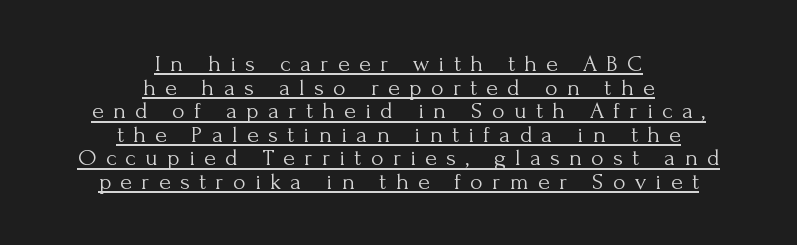
The rendering uses the underline text-decoration. A roman cut, with each character standing at attention. Bold? No — there's no thickening of the strokes. Baseline-to-baseline distance is barely more than the letter height. The face used here is rendered with a markedly widened letterfit.
